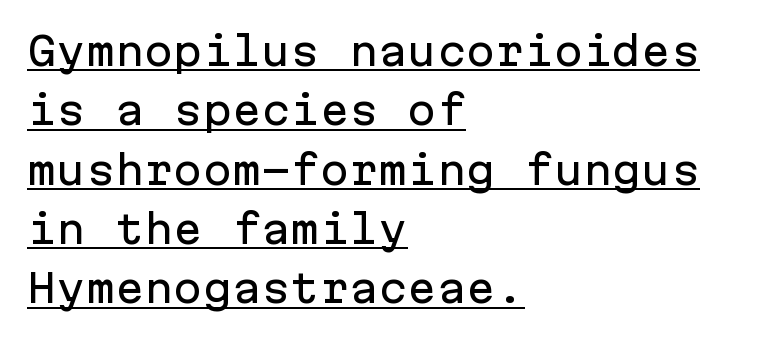
The setting favours the left margin, as ordinary paragraphs usually do. Vertically, the passage feels balanced, rows spaced as you'd expect. No feet cap the strokes, marking this as sans-serif type. The letterforms sit shoulder to shoulder at normal distance. These lines were composed using upright roman letters. Honestly, the underline is the first thing you notice here.
